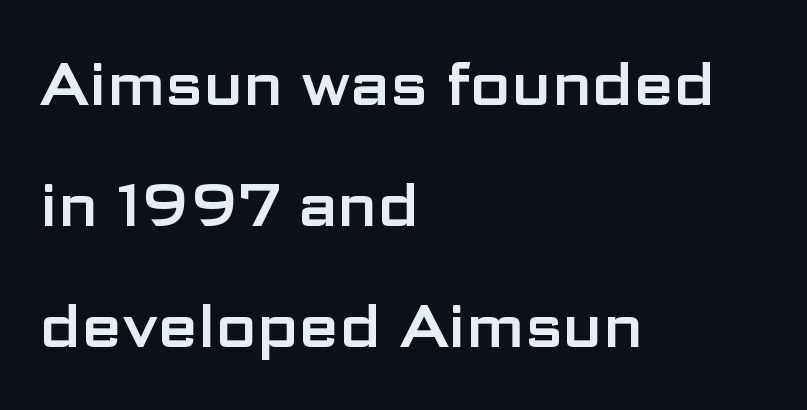
Q: Is the text italic (slanted)? A: No, it is upright.
Q: Is the typeface a serif or a sans-serif typeface? A: Sans-serif.
Q: Is the text underlined? A: No.
Q: How is the paragraph aligned? A: Left-aligned.
Q: Is the spacing between letters normal or unusually wide? A: Normal.
Q: Is the spacing between lines tight, normal or loose? A: Loose.
Q: Width (condensed, normal, or wide)? A: Wide.
Q: Stroke contrast? A: Low.
Q: x-height? A: Medium.
Q: Monospaced? A: No.
